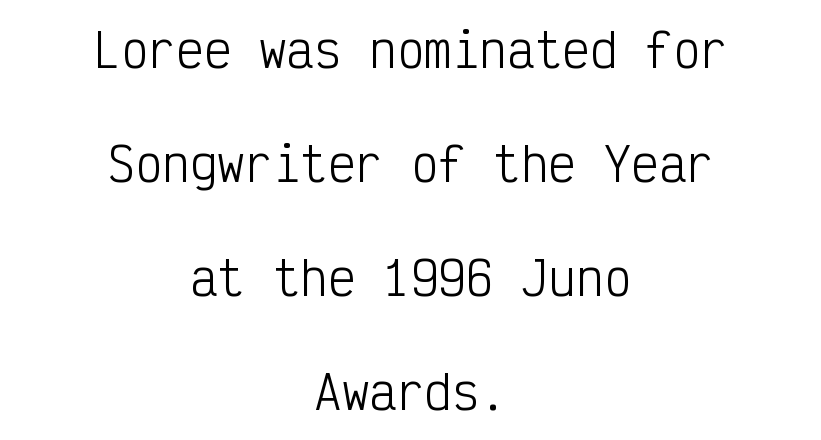
Nothing unusual about the tracking: characters are spaced as the font intends. Grotesque or geometric, the face here clearly has no serifs. Alignment: centered. The passage shown is typed in a monospace face where columns stay perfectly aligned. Notice the wide empty band between every row — that's loose leading. The typography opts for an upright posture over an oblique one.
